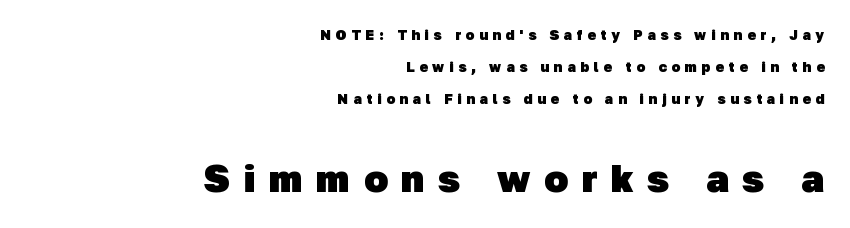
Q: Is the text bold? A: Yes.
Q: Is the typeface a serif or a sans-serif typeface? A: Sans-serif.
Q: Is the text underlined? A: No.
Q: How is the paragraph aligned? A: Right-aligned.
Q: Is the spacing between letters normal or unusually wide? A: Unusually wide.
Q: Is the spacing between lines tight, normal or loose? A: Loose.
Q: Which block of text is set in a larger size, the first (top) or the second (bottom)? A: The second (bottom) one.
Q: Width (condensed, normal, or wide)? A: Normal.
Q: Stroke contrast? A: Low.
Q: x-height? A: Medium.
Q: Monospaced? A: No.
